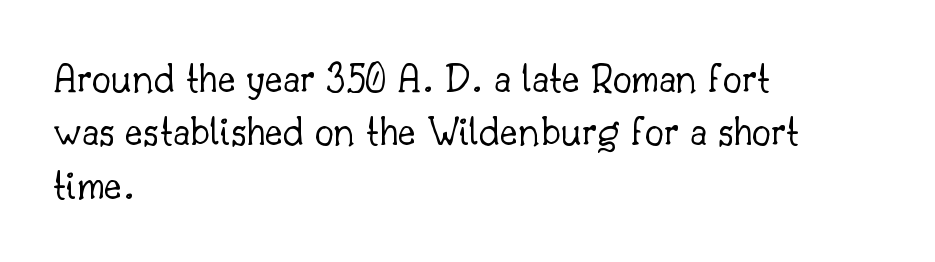
One-word summary of the alignment: left. Letter spacing: default. The typesetting does not lean heavy: it is not bold. Each letter keeps its own natural width here, so spacing adapts to shape.
